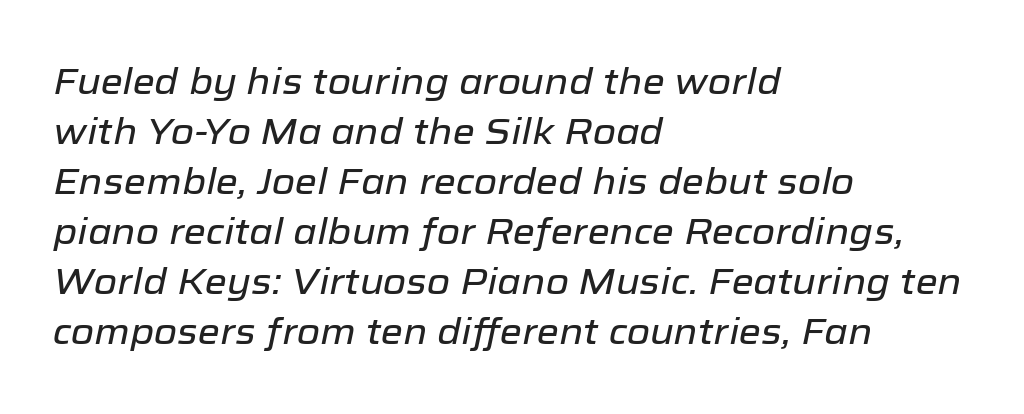
Unmarked baselines from the first word to the last. The lines sit at an ordinary, default distance from one another. Every character sits at an angle, as italics do. This sample has the flowing, uneven cadence of proportional lettering.
